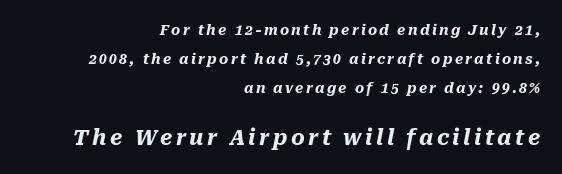
Check the space under the baseline: it is left empty. The rag falls on the left side of this text block. The passage shown leans; its letterforms are oblique. Bigger letters appear in the bottom chunk; the top chunk is reduced. The leading is generous, giving the passage an open texture.
